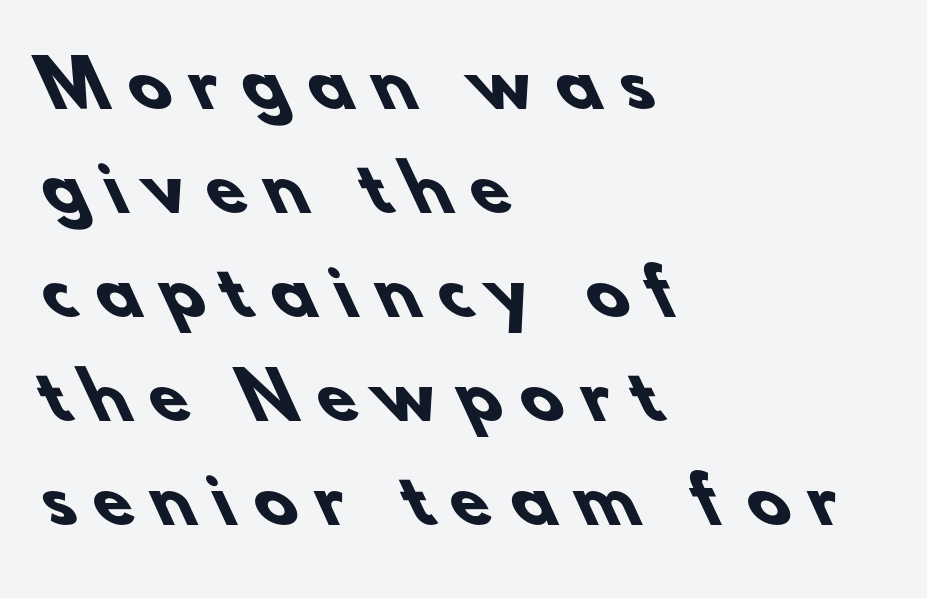
The image shows 63 px heavy sans-serif type; set left-aligned, normal line spacing (1.65x), unusually wide letter spacing (+0.32 em), not underlined; low stroke contrast and a small x-height.
